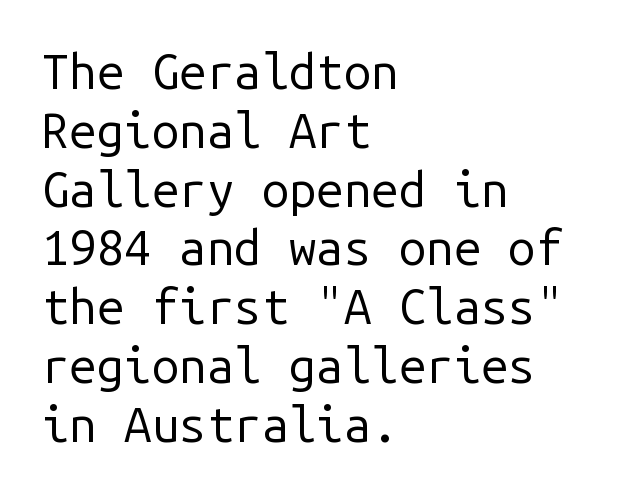
The image shows 49 px regular-weight sans-serif type, upright, monospaced; set left-aligned, line spacing 1.2x, normal letter spacing, not underlined; low stroke contrast and a medium x-height.
